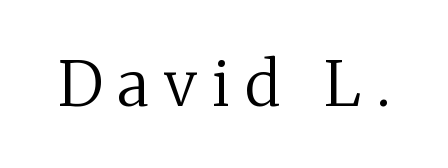
{"serif": "yes", "italic": "no", "bold": "no", "weight": "regular", "width": "normal", "stroke_contrast": "medium", "x_height": "medium", "monospaced": "no", "underline": "no", "letter_spacing": "wide", "letter_spacing_em": 0.25, "glyph_px": 62}
